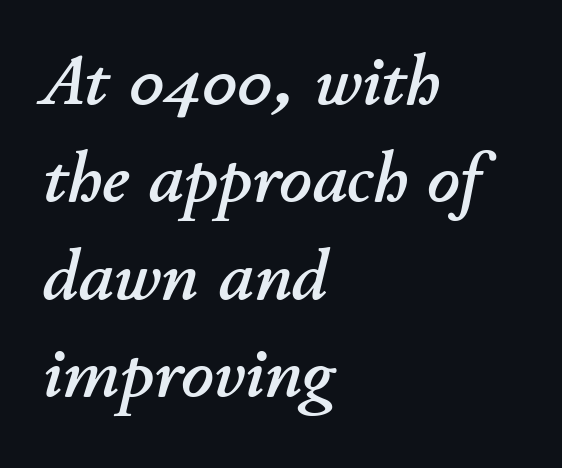
{"italic": "yes", "lean": "right", "slant_degrees": 11, "width": "normal", "stroke_contrast": "low", "x_height": "small", "monospaced": "no", "underline": "no", "align": "left", "line_spacing": "normal", "line_spacing_ratio": 1.37, "letter_spacing": "normal", "letter_spacing_em": 0.0, "glyph_px": 71}
